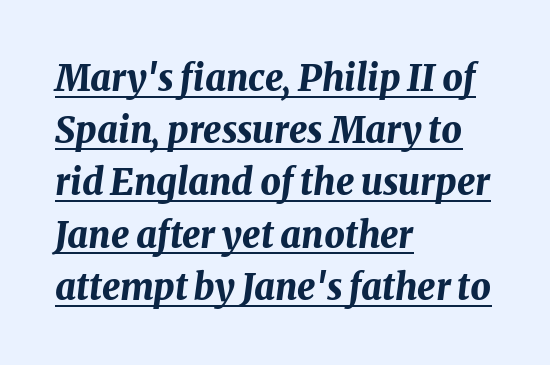
Q: Is the text bold? A: Yes.
Q: Is the text italic (slanted)? A: Yes, it leans right by about 8 degrees.
Q: Is the text underlined? A: Yes.
Q: How is the paragraph aligned? A: Left-aligned.
Q: Is the spacing between letters normal or unusually wide? A: Normal.
Q: Is the spacing between lines tight, normal or loose? A: Normal.
Q: Width (condensed, normal, or wide)? A: Normal.
Q: Stroke contrast? A: Medium.
Q: x-height? A: Medium.
Q: Monospaced? A: No.
